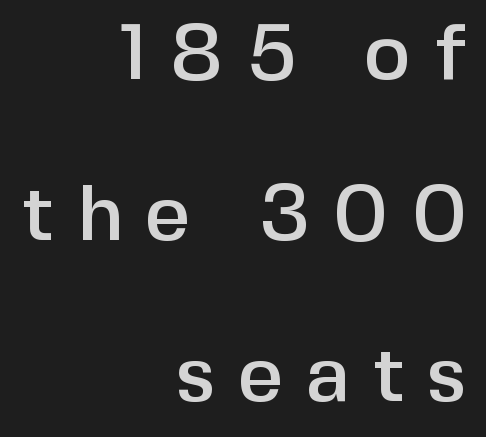
Note the varied advance widths — an 'i' is clearly narrower than an 'm'. The typography opts for an upright posture over an oblique one. The tracking reads as deliberately expanded to a designer's eye. Which margin do the lines hug? The right one — the left edge is uneven.
